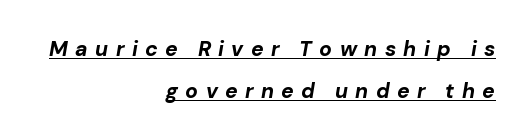
Q: Is the text bold? A: Yes.
Q: Is the text italic (slanted)? A: Yes, it leans right by about 10 degrees.
Q: Is the text underlined? A: Yes.
Q: How is the paragraph aligned? A: Right-aligned.
Q: Is the spacing between letters normal or unusually wide? A: Unusually wide.
Q: Is the spacing between lines tight, normal or loose? A: Loose.
